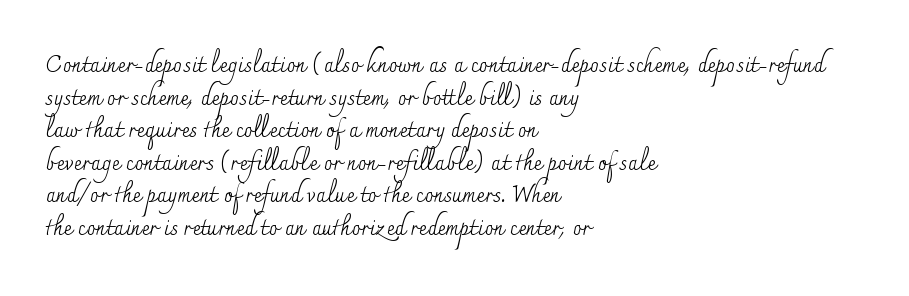
Rows of type keep a routine distance in the vertical direction. The space beneath each line is pristine and unruled. Which margin do the lines hug? The left one — the right edge is uneven. The letterforms sit shoulder to shoulder at normal distance.
